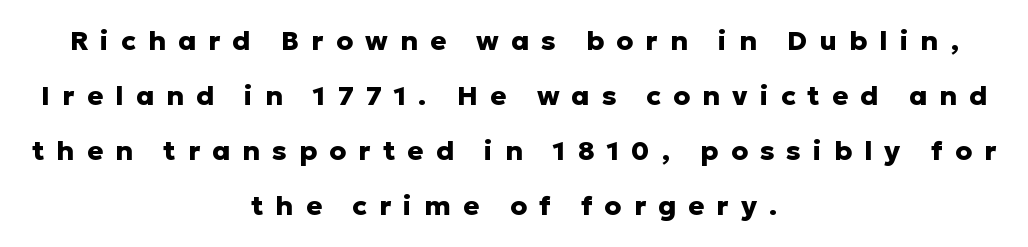
The image shows 27 px bold type, upright; set centered, loose line spacing (2.04x), unusually wide letter spacing (+0.45 em), not underlined.
